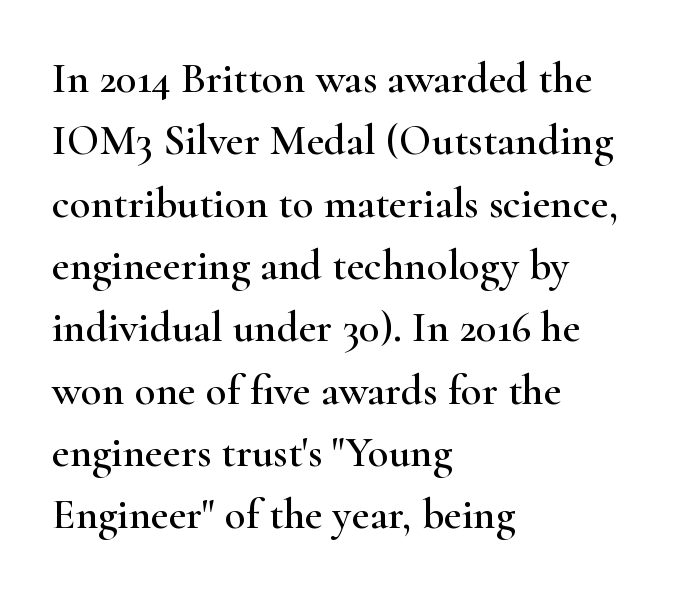
Q: Is the text italic (slanted)? A: No, it is upright.
Q: Is the typeface a serif or a sans-serif typeface? A: Serif.
Q: Is the text underlined? A: No.
Q: How is the paragraph aligned? A: Left-aligned.
Q: Is the spacing between letters normal or unusually wide? A: Normal.
Q: Is the spacing between lines tight, normal or loose? A: Normal.
Q: Width (condensed, normal, or wide)? A: Wide.
Q: Stroke contrast? A: High.
Q: x-height? A: Small.
Q: Monospaced? A: No.
